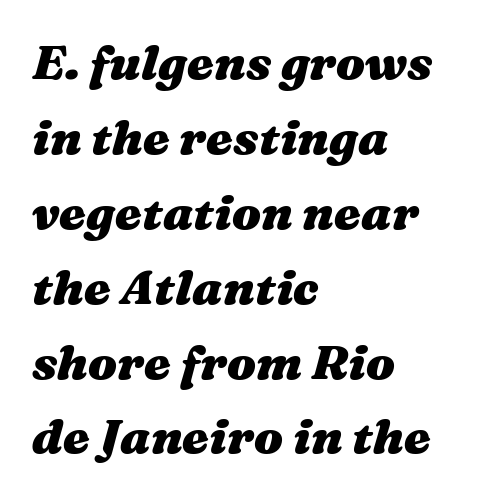
{"italic": "yes", "lean": "right", "slant_degrees": 16, "bold": "yes", "weight": "heavy", "width": "wide", "stroke_contrast": "medium", "x_height": "medium", "monospaced": "no", "underline": "no", "align": "left", "line_spacing": "normal", "line_spacing_ratio": 1.56, "letter_spacing": "normal", "letter_spacing_em": 0.0, "glyph_px": 48}
